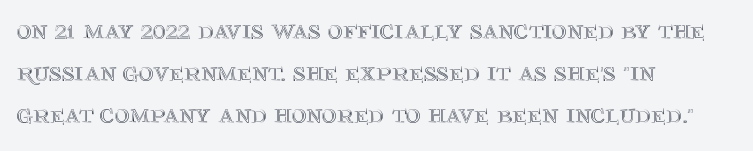
Q: Is the text italic (slanted)? A: No, it is upright.
Q: Is the text underlined? A: No.
Q: How is the paragraph aligned? A: Left-aligned.
Q: Is the spacing between letters normal or unusually wide? A: Normal.
Q: Is the spacing between lines tight, normal or loose? A: Normal.
Q: Width (condensed, normal, or wide)? A: Normal.
Q: x-height? A: Large.
Q: Monospaced? A: No.
